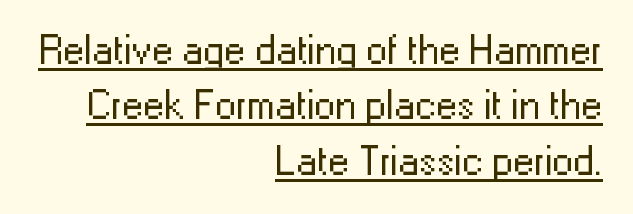
The image shows 42 px regular-weight sans-serif type, upright; set right-aligned, normal line spacing (1.32x), normal letter spacing, underlined; low stroke contrast and a medium x-height.
